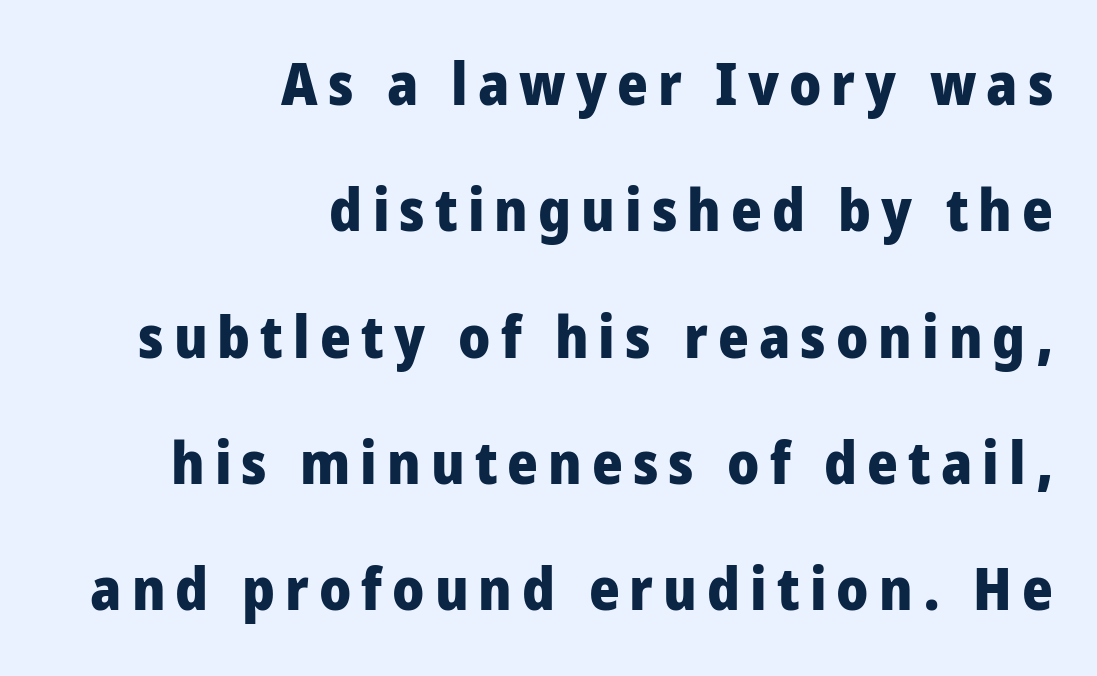
The passage shown is typeset with a sans-serif family. Set as a true bold cut, around the 700 mark. Bare-footed words on every line. The font's upright variant was chosen for this text. The rendering uses natural spacing where letterforms have individual widths. The block of text is sparse from top to bottom, with ample space between rows.
